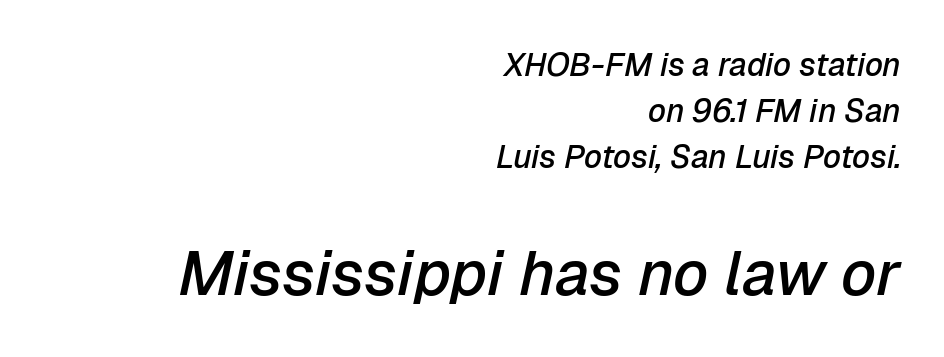
Q: Is the text bold? A: Semi-bold.
Q: Is the text italic (slanted)? A: Yes, it leans right by about 12 degrees.
Q: Is the text underlined? A: No.
Q: How is the paragraph aligned? A: Right-aligned.
Q: Is the spacing between letters normal or unusually wide? A: Normal.
Q: Is the spacing between lines tight, normal or loose? A: Normal.
Q: Which block of text is set in a larger size, the first (top) or the second (bottom)? A: The second (bottom) one.
Q: Width (condensed, normal, or wide)? A: Normal.
Q: Stroke contrast? A: Low.
Q: x-height? A: Medium.
Q: Monospaced? A: No.
